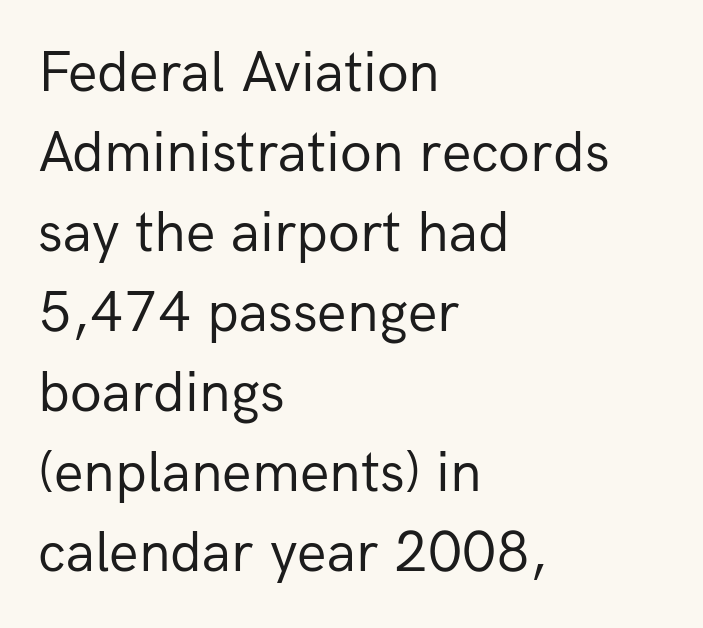
Q: Is the text bold? A: No.
Q: Is the text italic (slanted)? A: No, it is upright.
Q: Is the typeface a serif or a sans-serif typeface? A: Sans-serif.
Q: Is the text underlined? A: No.
Q: How is the paragraph aligned? A: Left-aligned.
Q: Is the spacing between letters normal or unusually wide? A: Normal.
Q: Is the spacing between lines tight, normal or loose? A: Normal.
Q: Width (condensed, normal, or wide)? A: Normal.
Q: Stroke contrast? A: Low.
Q: x-height? A: Medium.
Q: Monospaced? A: No.
